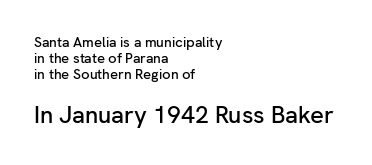
Q: Is the text italic (slanted)? A: No, it is upright.
Q: Is the text underlined? A: No.
Q: How is the paragraph aligned? A: Left-aligned.
Q: Is the spacing between letters normal or unusually wide? A: Normal.
Q: Is the spacing between lines tight, normal or loose? A: Tight.
Q: Which block of text is set in a larger size, the first (top) or the second (bottom)? A: The second (bottom) one.
